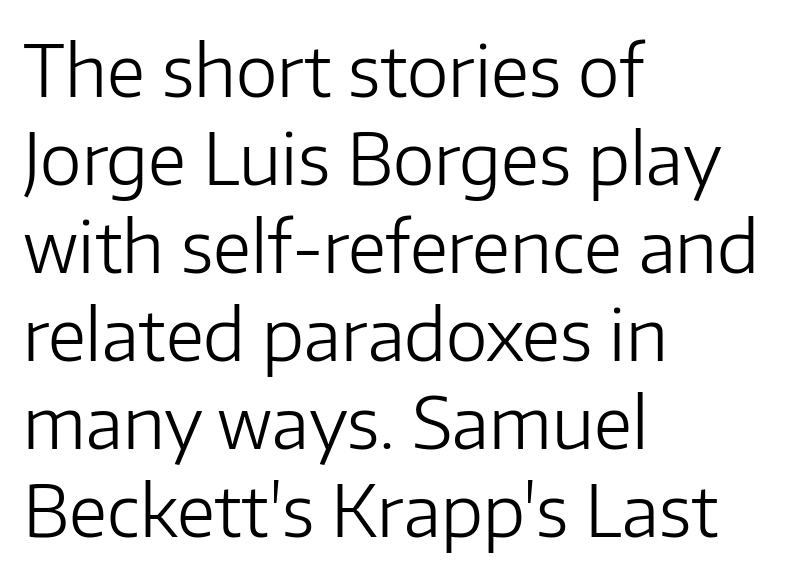
Q: Is the text bold? A: No.
Q: Is the text italic (slanted)? A: No, it is upright.
Q: Is the typeface a serif or a sans-serif typeface? A: Sans-serif.
Q: Is the text underlined? A: No.
Q: How is the paragraph aligned? A: Left-aligned.
Q: Is the spacing between letters normal or unusually wide? A: Normal.
Q: Width (condensed, normal, or wide)? A: Normal.
Q: Stroke contrast? A: Low.
Q: x-height? A: Medium.
Q: Monospaced? A: No.
